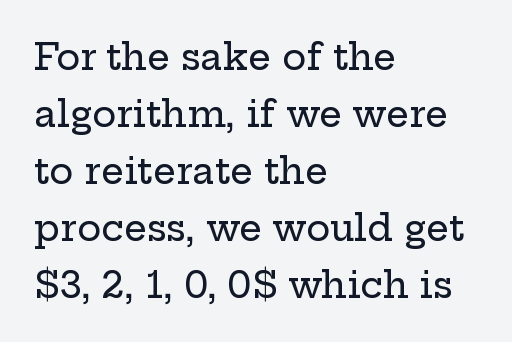
Q: Is the text italic (slanted)? A: No, it is upright.
Q: Is the typeface a serif or a sans-serif typeface? A: Serif.
Q: Is the text underlined? A: No.
Q: How is the paragraph aligned? A: Left-aligned.
Q: Is the spacing between letters normal or unusually wide? A: Normal.
Q: Is the spacing between lines tight, normal or loose? A: Normal.
Q: Width (condensed, normal, or wide)? A: Wide.
Q: Stroke contrast? A: Low.
Q: x-height? A: Medium.
Q: Monospaced? A: No.
